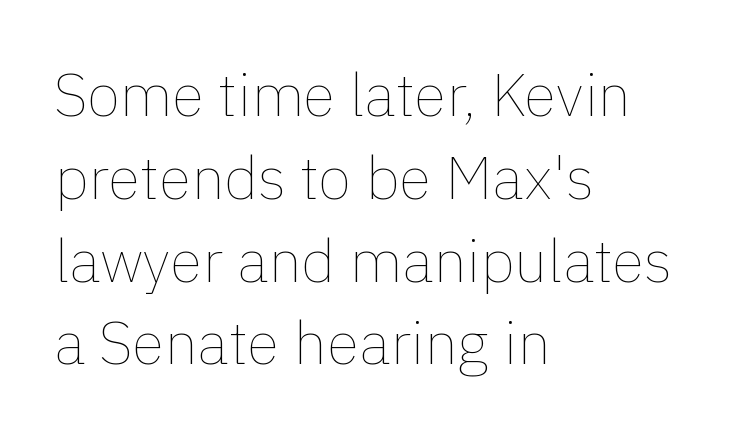
The image shows 60 px thin type, upright; set left-aligned, normal line spacing (1.38x), normal letter spacing, not underlined; a medium x-height.
